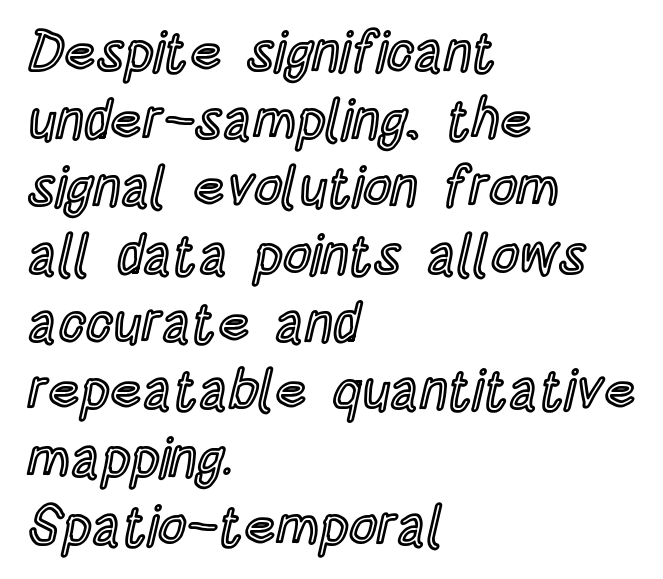
The image shows 55 px condensed type; set left-aligned, line spacing 1.23x, normal letter spacing, not underlined; a large x-height.
